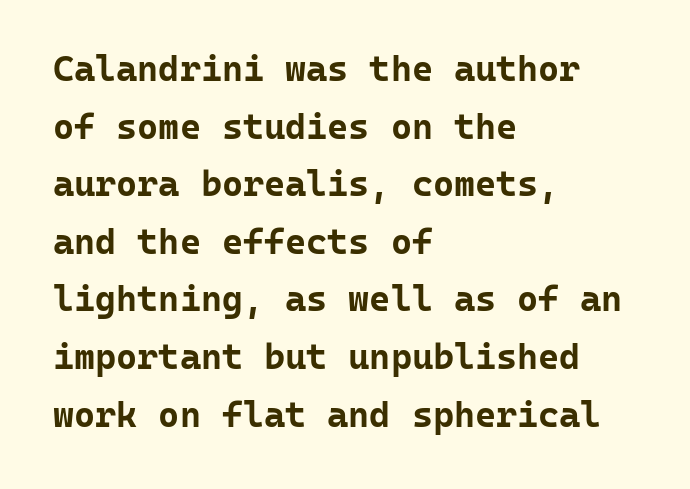
Q: Is the text bold? A: Yes.
Q: Is the text italic (slanted)? A: No, it is upright.
Q: Is the typeface a serif or a sans-serif typeface? A: Sans-serif.
Q: Is the text underlined? A: No.
Q: How is the paragraph aligned? A: Left-aligned.
Q: Is the spacing between letters normal or unusually wide? A: Normal.
Q: Is the spacing between lines tight, normal or loose? A: Normal.
Q: Width (condensed, normal, or wide)? A: Normal.
Q: Stroke contrast? A: Low.
Q: x-height? A: Medium.
Q: Monospaced? A: Yes.
